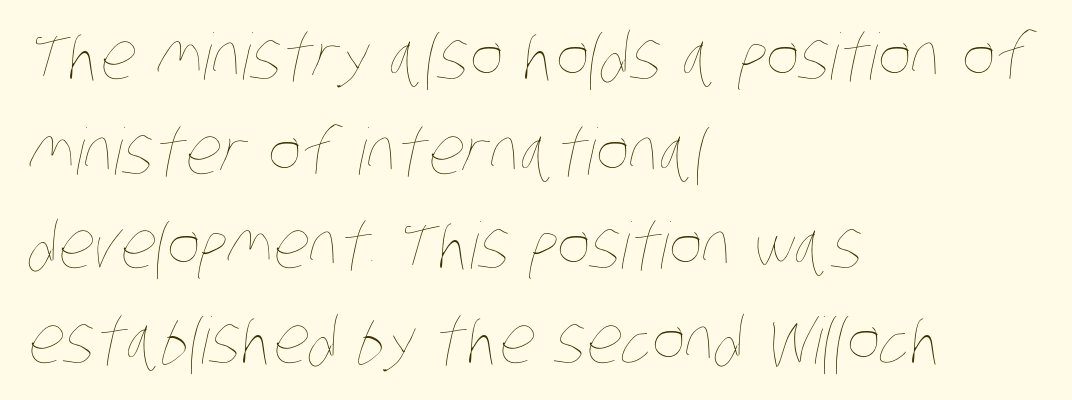
The image shows 64 px thin, condensed type; set left-aligned, normal line spacing (1.48x), normal letter spacing, not underlined; low stroke contrast and a large x-height.
